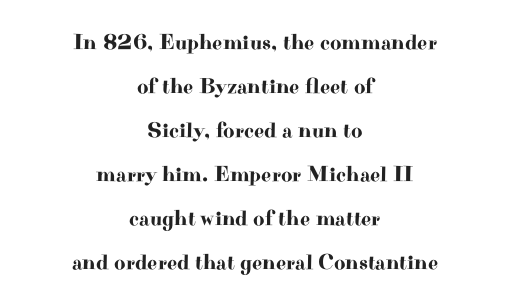
A typesetter would mark this as roman, not italic. Beneath every word, the page is bare. In CSS terms this would be text-align: center. The vertical gap from one line to the next is large.
